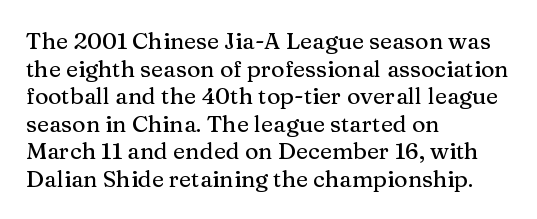
The image shows 23 px text type, upright; set left-aligned, line spacing 1.2x, normal letter spacing, not underlined.
